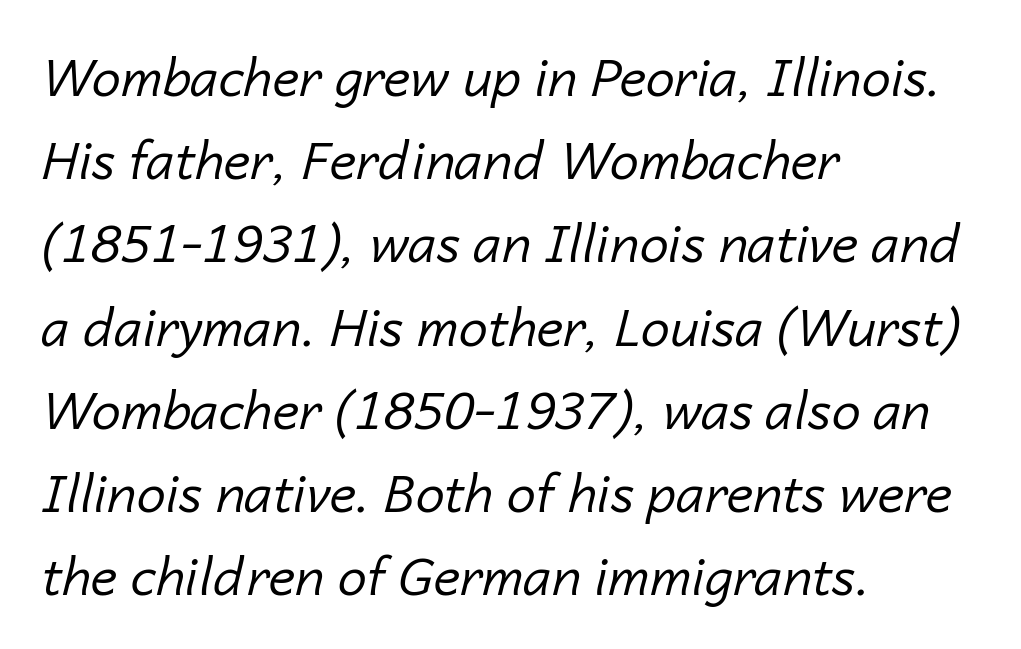
The axis of the letterforms is tilted away from vertical. Spacing between characters is what you'd get straight out of the box. This sample is left-justified, so line endings fall wherever the words run out. Anything drawn beneath the words? Only blank space. Summary of vertical rhythm: regular, with standard interline spacing. No heavy texture on the line: the type isn't bold.
